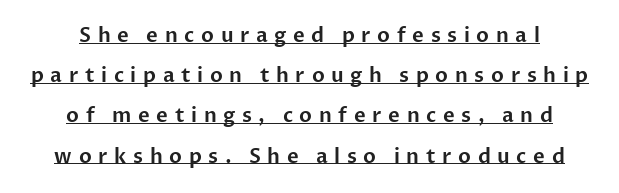
The image shows 20 px text type, upright; set centered, loose line spacing (2.01x), unusually wide letter spacing (+0.33 em), underlined.
